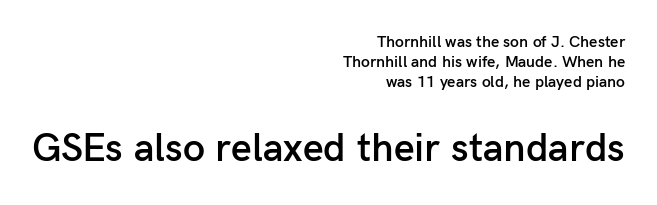
The rendering anchors every line to the right-hand side. Type style note: lacks serifs. Type without underlining. Is the lower block the larger one? Yes — the lower block carries the bigger type. The face used here is proportionally spaced, like ordinary book or web type.
